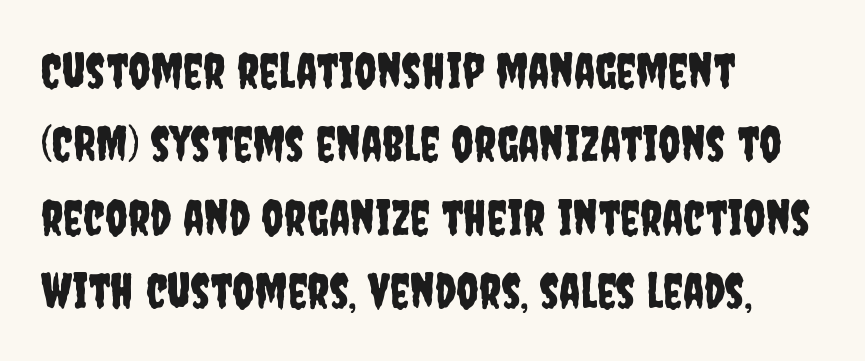
{"serif": "no", "italic": "no", "width": "condensed", "stroke_contrast": "low", "x_height": "large", "monospaced": "no", "underline": "no", "align": "left", "line_spacing": "normal", "line_spacing_ratio": 1.5, "letter_spacing": "normal", "letter_spacing_em": 0.0, "glyph_px": 49}
